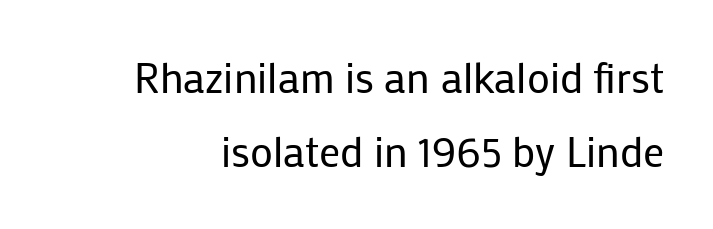
Lines of text with bare space underneath. Think of a printed novel: that variable character pitch is what you see here. Nothing unusual about the tracking: characters are spaced as the font intends. A roman cut, with each character standing at attention.
